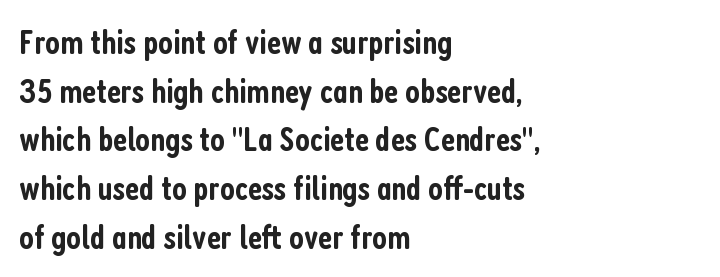
Baseline-to-baseline distance is the conventional proportion of letter height. Characters remain perfectly vertical along every line. Nobody touched the tracking dial on this one. The compositor pushed each line to the left boundary. The font family rendered here belongs to the sans-serif group.
